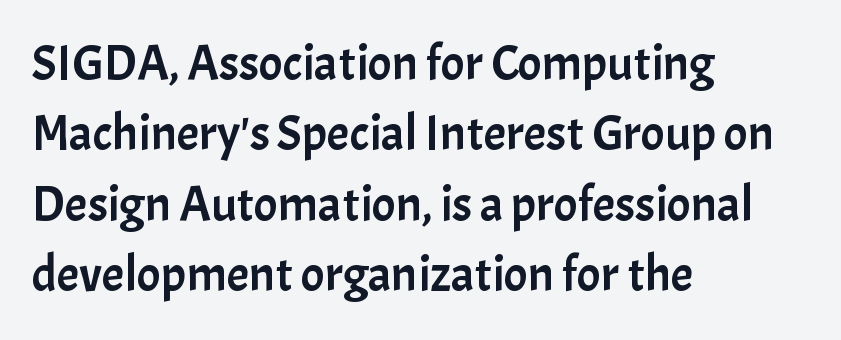
Q: Is the text italic (slanted)? A: No, it is upright.
Q: Is the typeface a serif or a sans-serif typeface? A: Sans-serif.
Q: Is the text underlined? A: No.
Q: How is the paragraph aligned? A: Left-aligned.
Q: Is the spacing between letters normal or unusually wide? A: Normal.
Q: Is the spacing between lines tight, normal or loose? A: Normal.
Q: Width (condensed, normal, or wide)? A: Normal.
Q: Stroke contrast? A: Low.
Q: x-height? A: Medium.
Q: Monospaced? A: No.
